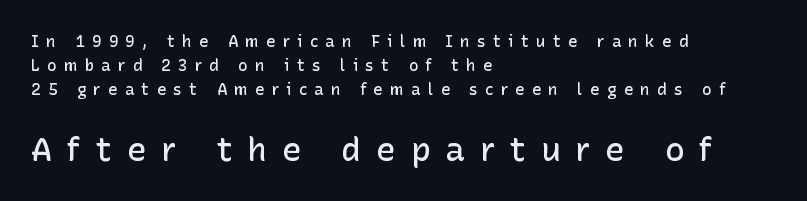
Q: Is the text bold? A: Semi-bold.
Q: Is the text italic (slanted)? A: No, it is upright.
Q: Is the typeface a serif or a sans-serif typeface? A: Sans-serif.
Q: Is the text underlined? A: No.
Q: How is the paragraph aligned? A: Left-aligned.
Q: Is the spacing between letters normal or unusually wide? A: Unusually wide.
Q: Is the spacing between lines tight, normal or loose? A: Normal.
Q: Which block of text is set in a larger size, the first (top) or the second (bottom)? A: The second (bottom) one.
Q: Width (condensed, normal, or wide)? A: Normal.
Q: Stroke contrast? A: Low.
Q: x-height? A: Medium.
Q: Monospaced? A: No.
